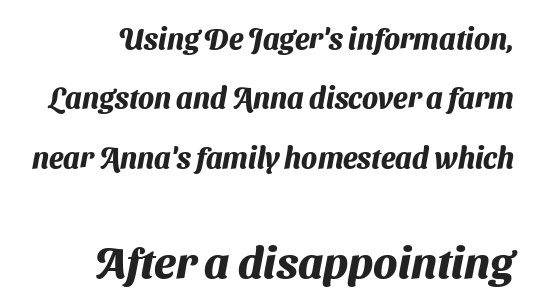
{"serif": "no", "bold": "yes", "weight": "heavy", "width": "normal", "stroke_contrast": "medium", "x_height": "medium", "monospaced": "no", "underline": "no", "align": "right", "line_spacing": "loose", "line_spacing_ratio": 2.05, "letter_spacing": "normal", "letter_spacing_em": 0.0, "larger_block": "second", "size_ratio": 1.52, "glyph_px": 44}
